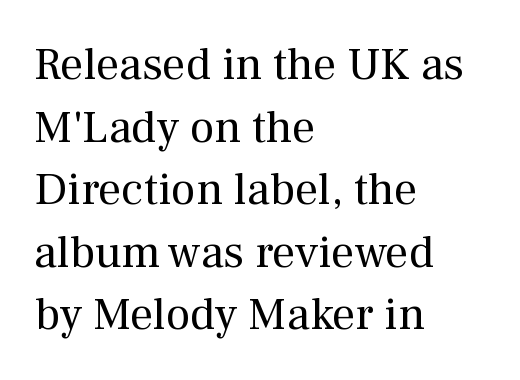
This sample uses an upright cut, with every glyph sitting square on the baseline. Letters rest on an invisible, unmarked baseline. Nothing unusual about the tracking: characters are spaced as the font intends. Letterform terminals end in serifs throughout the passage. One-word summary of the alignment: left. The face looks like a standard text weight, possibly lighter.
